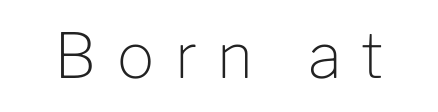
{"serif": "no", "italic": "no", "bold": "no", "weight": "light", "width": "normal", "stroke_contrast": "low", "x_height": "medium", "monospaced": "no", "underline": "no", "letter_spacing": "wide", "letter_spacing_em": 0.33, "glyph_px": 62}
